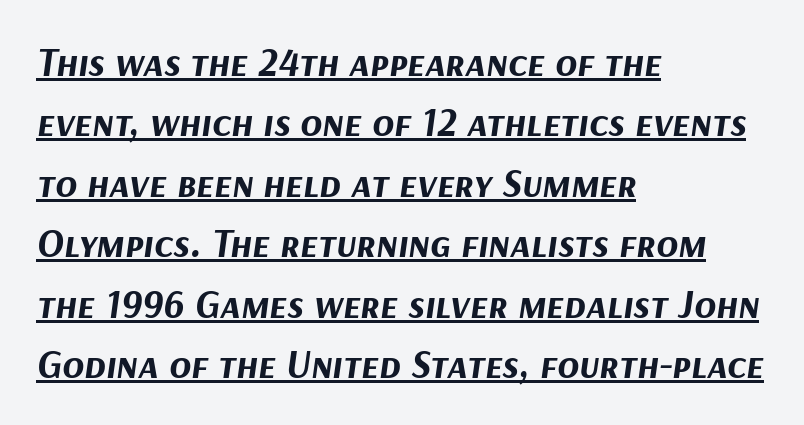
The line-height multiplier appears to be the usual default. The letters are slanted; this is an italic face. In terms of weight, the rendering is a true, heavy bold. A typesetter would call this zero additional tracking. This is underlined copy, the kind a proofreader might mark for attention.
